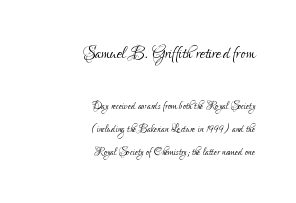
The passage shown is not bold in any degree. There is no visible air inserted between adjacent glyphs. Students, observe: this is what conventionally led text looks like. Descenders are the only things crossing below the line. Which margin do the lines hug? The right one — the left edge is uneven.
